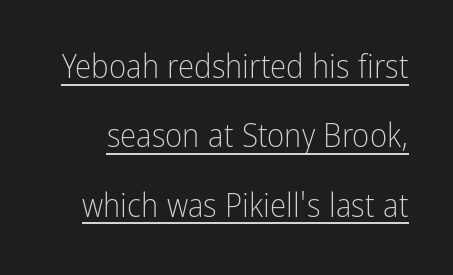
The image shows 33 px light, condensed sans-serif type, upright; set loose line spacing (2.1x), normal letter spacing, underlined; low stroke contrast and a medium x-height.
